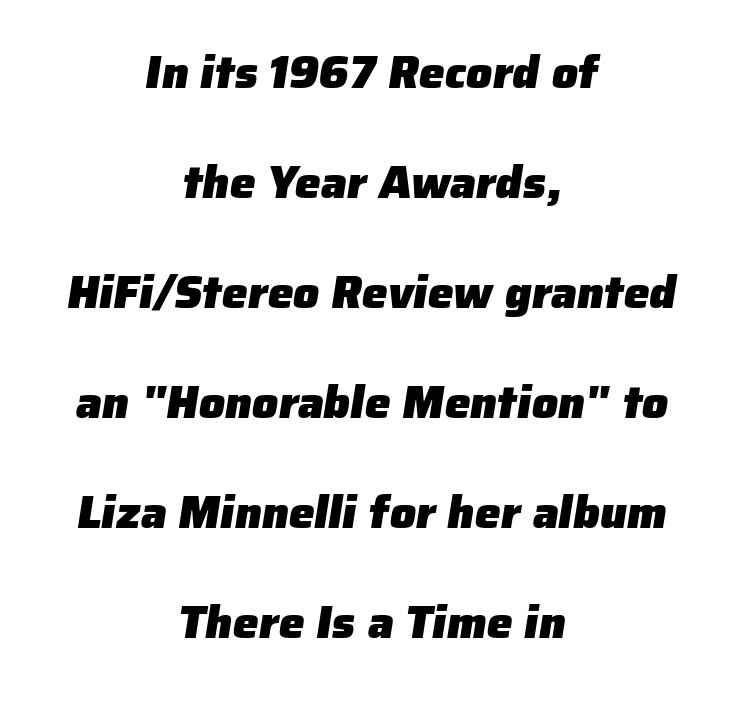
The image shows 46 px heavy sans-serif type; set centered, loose line spacing (2.39x), normal letter spacing, not underlined; low stroke contrast and a medium x-height.
